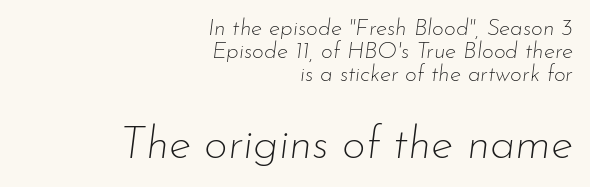
These glyphs show unthickened strokes, regular width or finer. The strip under each line holds only bare page. Whoever set this chose condensed vertical rhythm over breathing room. The rendering uses natural spacing where letterforms have individual widths.
